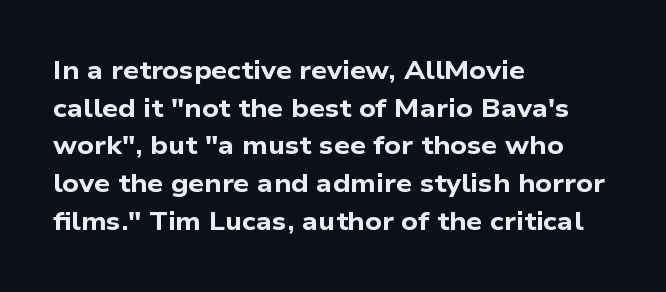
Compared with typical body copy, the letter spacing here is the same. Every row of glyphs begins at an identical x-position on the left. The block of text has a typical density, with ordinary space between rows. The sample has been set heavy, in full bold. Unmarked baselines from the first word to the last.
